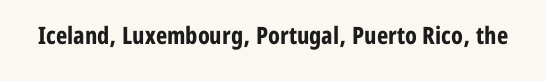
The image shows 24 px bold type, upright; set normal letter spacing, not underlined.
